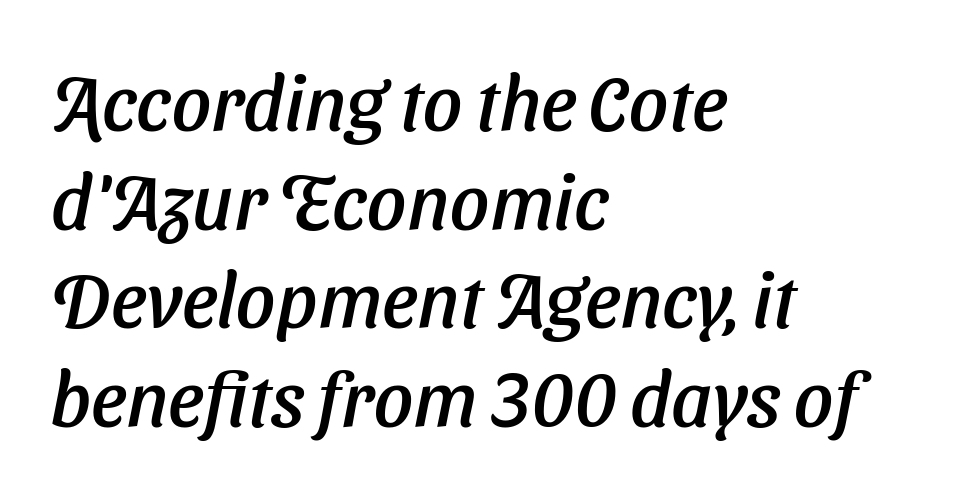
The image shows 77 px text type, italic (leaning right); set left-aligned, normal line spacing (1.28x), normal letter spacing, not underlined; low stroke contrast and a medium x-height.
